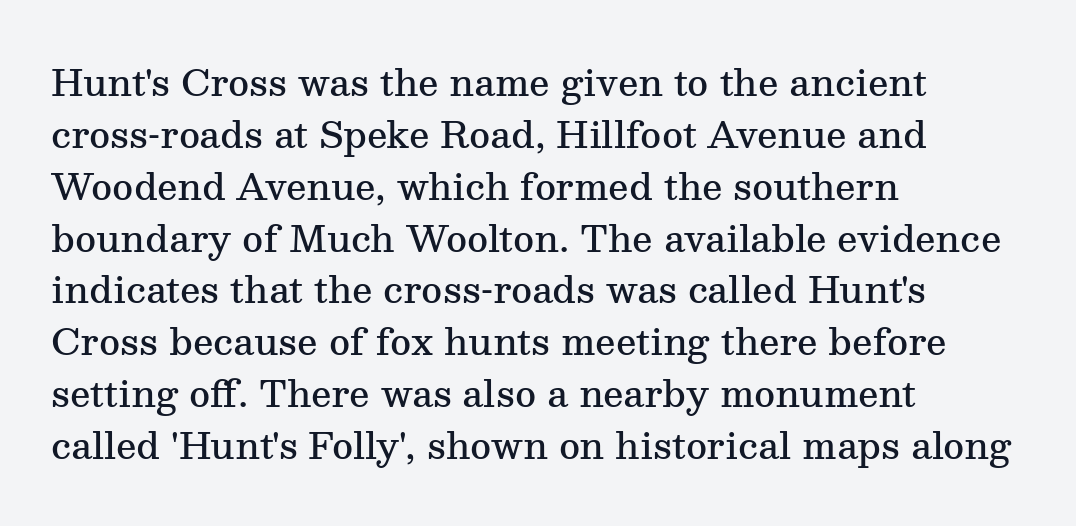
The image shows 36 px semibold serif type, upright; set left-aligned, normal line spacing (1.44x), normal letter spacing, not underlined; medium stroke contrast and a medium x-height.
